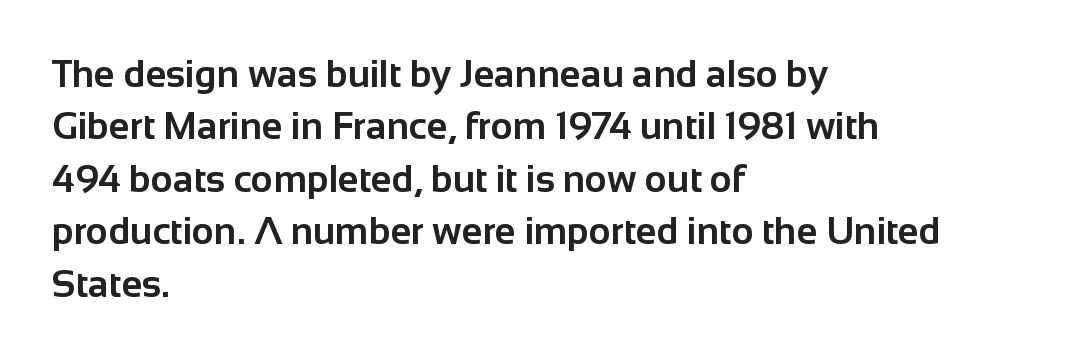
This is roman type, the default non-slanted kind. The foot of each line stays bare and open. Character widths vary here, with narrow letters taking less room than wide ones. Successive baselines arrive at the customary interval. These lines keep a tight, regular rhythm from letter to letter.
